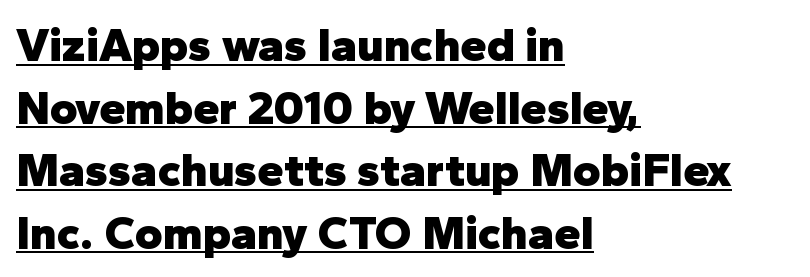
Q: Is the text bold? A: Yes.
Q: Is the text italic (slanted)? A: No, it is upright.
Q: Is the typeface a serif or a sans-serif typeface? A: Sans-serif.
Q: Is the text underlined? A: Yes.
Q: How is the paragraph aligned? A: Left-aligned.
Q: Is the spacing between letters normal or unusually wide? A: Normal.
Q: Is the spacing between lines tight, normal or loose? A: Normal.
Q: Width (condensed, normal, or wide)? A: Normal.
Q: Stroke contrast? A: Low.
Q: x-height? A: Medium.
Q: Monospaced? A: No.
